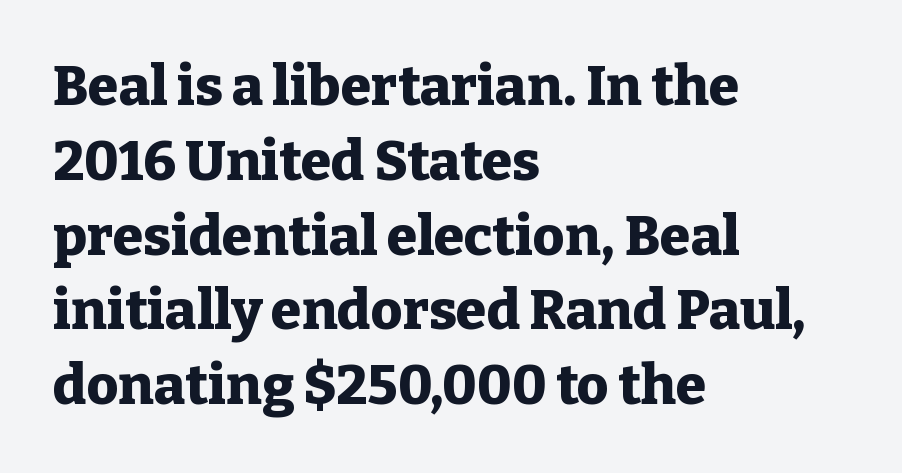
The image shows 55 px heavy serif type, upright; set left-aligned, normal line spacing (1.36x), normal letter spacing, not underlined; low stroke contrast and a medium x-height.
